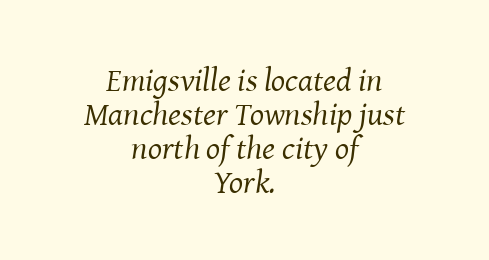
The image shows 33 px regular-weight serif type, italic (leaning right); set centered, tight line spacing (1.03x), normal letter spacing, not underlined; medium stroke contrast and a medium x-height.
